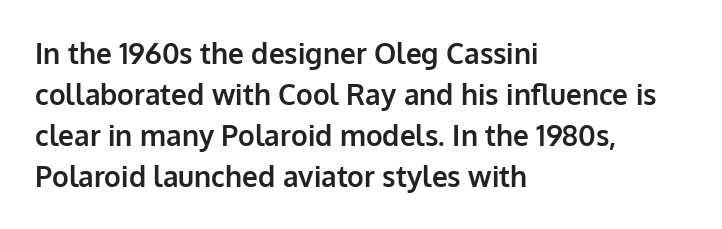
{"serif": "no", "italic": "no", "bold": "yes", "weight": "bold", "width": "normal", "stroke_contrast": "low", "x_height": "medium", "monospaced": "no", "underline": "no", "align": "left", "line_spacing": "normal", "line_spacing_ratio": 1.46, "letter_spacing": "normal", "letter_spacing_em": 0.0, "glyph_px": 28}
